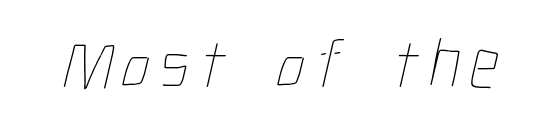
Q: Is the text bold? A: No.
Q: Is the text underlined? A: No.
Q: Width (condensed, normal, or wide)? A: Condensed.
Q: Stroke contrast? A: Low.
Q: x-height? A: Medium.
Q: Monospaced? A: No.
